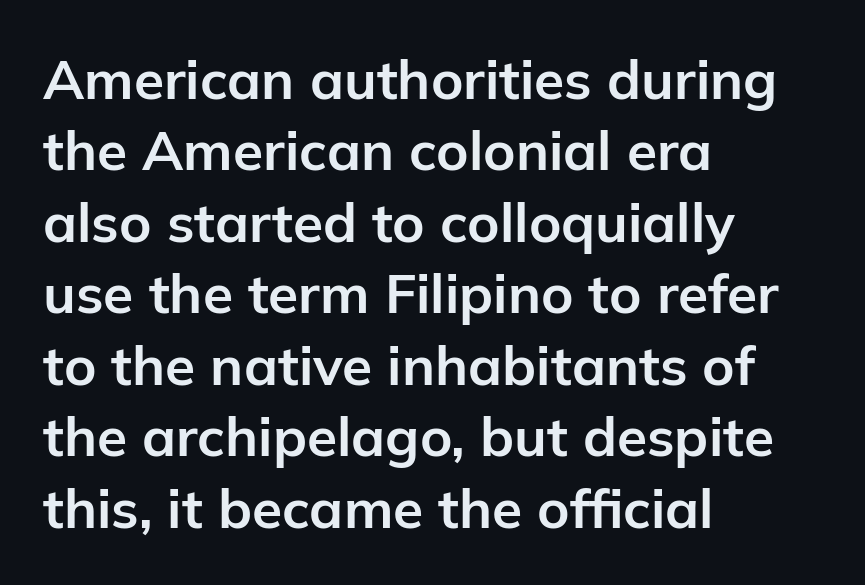
Q: Is the text bold? A: Yes.
Q: Is the text italic (slanted)? A: No, it is upright.
Q: Is the typeface a serif or a sans-serif typeface? A: Sans-serif.
Q: Is the text underlined? A: No.
Q: How is the paragraph aligned? A: Left-aligned.
Q: Is the spacing between letters normal or unusually wide? A: Normal.
Q: Is the spacing between lines tight, normal or loose? A: Normal.
Q: Width (condensed, normal, or wide)? A: Normal.
Q: Stroke contrast? A: Low.
Q: x-height? A: Medium.
Q: Monospaced? A: No.
